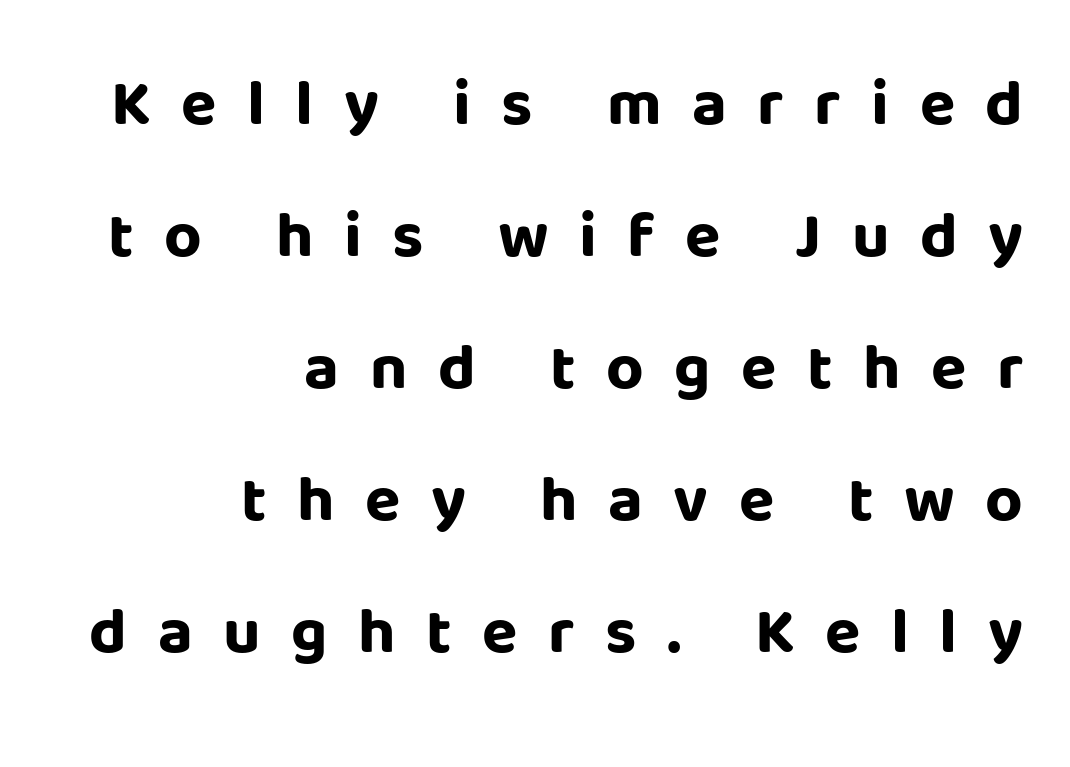
Q: Is the text bold? A: Yes.
Q: Is the text italic (slanted)? A: No, it is upright.
Q: Is the typeface a serif or a sans-serif typeface? A: Sans-serif.
Q: Is the text underlined? A: No.
Q: How is the paragraph aligned? A: Right-aligned.
Q: Is the spacing between letters normal or unusually wide? A: Unusually wide.
Q: Is the spacing between lines tight, normal or loose? A: Loose.
Q: Width (condensed, normal, or wide)? A: Normal.
Q: Stroke contrast? A: Low.
Q: x-height? A: Large.
Q: Monospaced? A: No.
